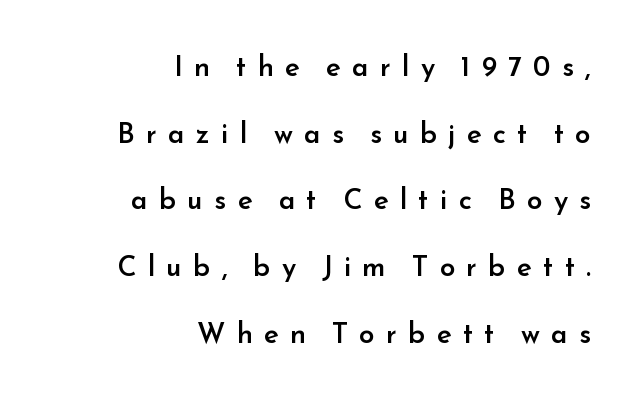
Q: Is the text bold? A: Semi-bold.
Q: Is the text italic (slanted)? A: No, it is upright.
Q: Is the typeface a serif or a sans-serif typeface? A: Sans-serif.
Q: Is the text underlined? A: No.
Q: How is the paragraph aligned? A: Right-aligned.
Q: Is the spacing between letters normal or unusually wide? A: Unusually wide.
Q: Is the spacing between lines tight, normal or loose? A: Loose.
Q: Width (condensed, normal, or wide)? A: Normal.
Q: Stroke contrast? A: Low.
Q: x-height? A: Small.
Q: Monospaced? A: No.
